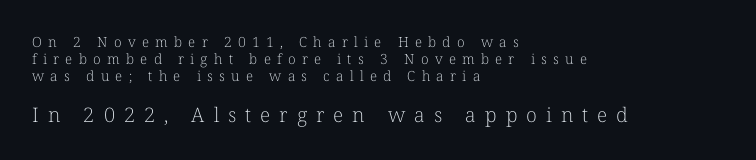
{"italic": "no", "bold": "no", "underline": "no", "align": "left", "line_spacing_ratio": 1.23, "letter_spacing": "wide", "letter_spacing_em": 0.45, "larger_block": "second", "size_ratio": 1.43, "glyph_px": 20}
